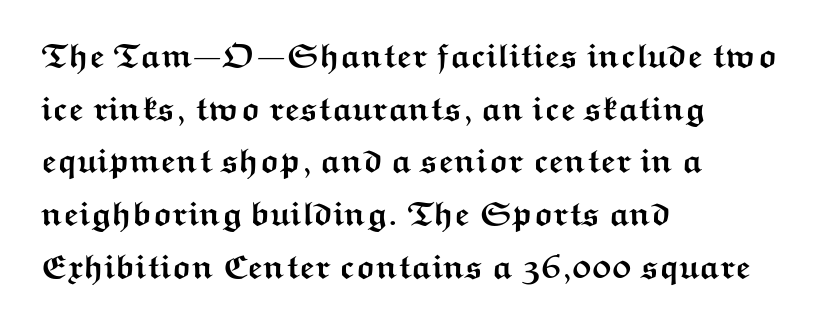
The image shows 34 px semibold, wide sans-serif type, upright; set left-aligned, normal line spacing (1.55x), normal letter spacing, not underlined; medium stroke contrast and a medium x-height.
